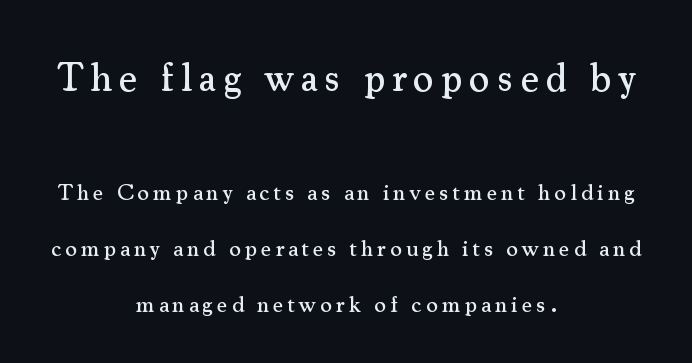
{"serif": "yes", "italic": "no", "width": "normal", "stroke_contrast": "medium", "x_height": "small", "monospaced": "no", "underline": "no", "align": "center", "line_spacing": "loose", "line_spacing_ratio": 2.44, "larger_block": "first", "size_ratio": 1.74, "glyph_px": 40}
